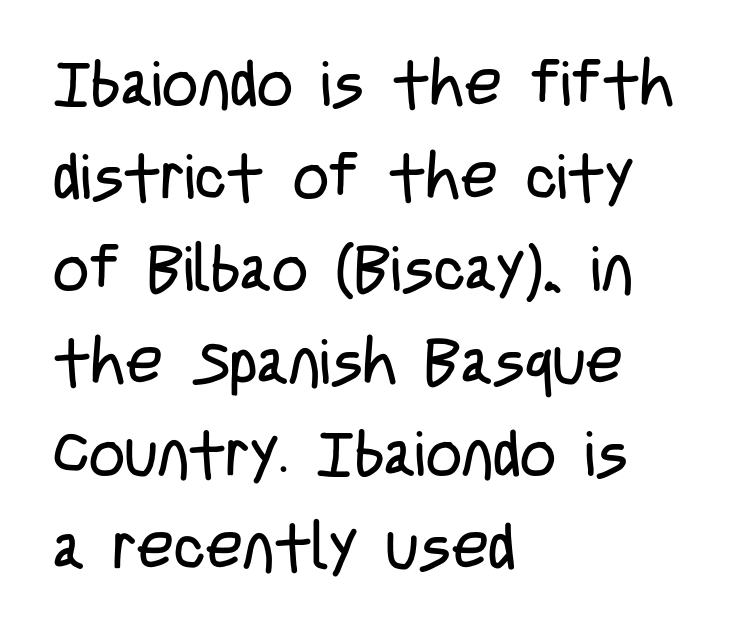
Is this a sans? Yes — the strokes have no serifs. The rows are spaced the way most documents space them. Is this a fixed-width face? No — the glyphs have proportional, varying widths. This is not heavy type; no bold has been used. This is roman type, the default non-slanted kind.
